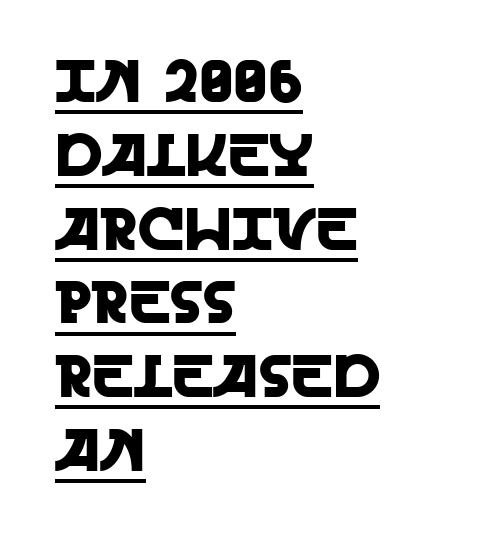
Q: Is the text italic (slanted)? A: No, it is upright.
Q: Is the typeface a serif or a sans-serif typeface? A: Sans-serif.
Q: Is the text underlined? A: Yes.
Q: How is the paragraph aligned? A: Left-aligned.
Q: Is the spacing between letters normal or unusually wide? A: Normal.
Q: Width (condensed, normal, or wide)? A: Normal.
Q: x-height? A: Large.
Q: Monospaced? A: No.
